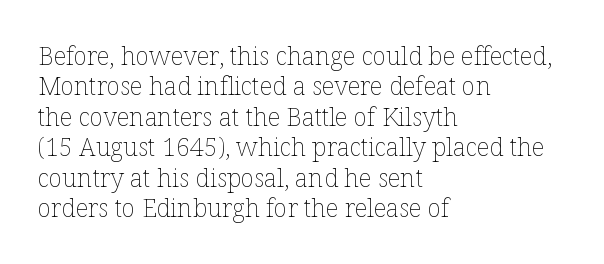
Q: Is the text bold? A: No.
Q: Is the text italic (slanted)? A: No, it is upright.
Q: Is the text underlined? A: No.
Q: How is the paragraph aligned? A: Left-aligned.
Q: Is the spacing between letters normal or unusually wide? A: Normal.
